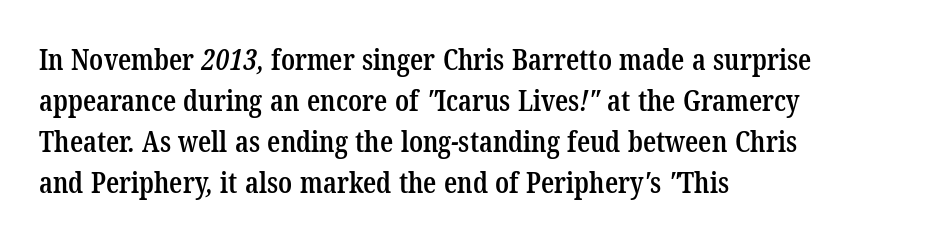
Q: Is the text bold? A: Semi-bold.
Q: Is the typeface a serif or a sans-serif typeface? A: Serif.
Q: Is the text underlined? A: No.
Q: How is the paragraph aligned? A: Left-aligned.
Q: Is the spacing between letters normal or unusually wide? A: Normal.
Q: Is the spacing between lines tight, normal or loose? A: Normal.
Q: Width (condensed, normal, or wide)? A: Condensed.
Q: Stroke contrast? A: Low.
Q: x-height? A: Medium.
Q: Monospaced? A: No.
